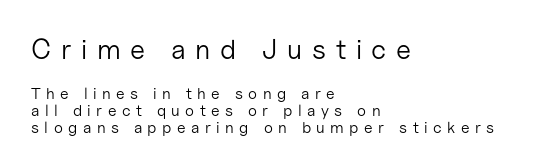
The image shows 28 px light sans-serif type, upright; set left-aligned, tight line spacing (1.06x), unusually wide letter spacing (+0.34 em), not underlined; the first (top) block is 1.75x larger; low stroke contrast and a medium x-height.
